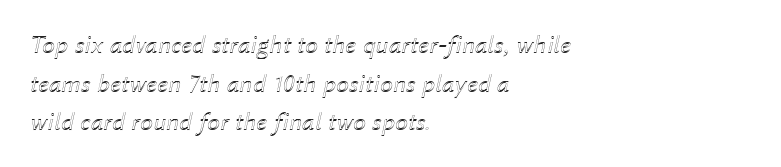
Q: Is the text italic (slanted)? A: Yes, it leans right by about 12 degrees.
Q: Is the text underlined? A: No.
Q: How is the paragraph aligned? A: Left-aligned.
Q: Is the spacing between letters normal or unusually wide? A: Normal.
Q: Is the spacing between lines tight, normal or loose? A: Normal.
